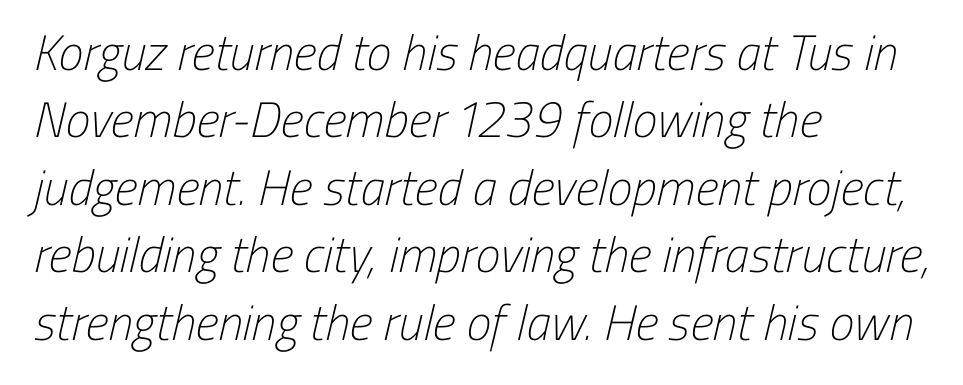
Unbolded letterforms with no extra heft. Think of a printed novel: that variable character pitch is what you see here. Stroke terminals: plain, sans-serif. Summary of vertical rhythm: regular, with standard interline spacing. The lines in this sample share a left origin and differ only in where they stop.
